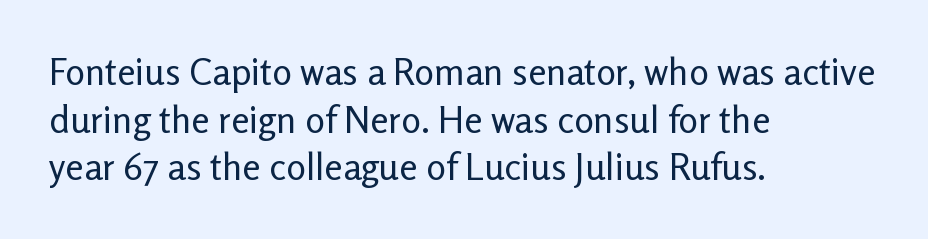
Is this a heavy cut? Hardly; it is regular or lighter. How are the letters spaced? Ordinarily, with no added tracking. The ragged edge is on the right, which tells us the setting is flush left. Characters remain perfectly vertical along every line. This sample has the flowing, uneven cadence of proportional lettering. The area under the type is left untouched.
